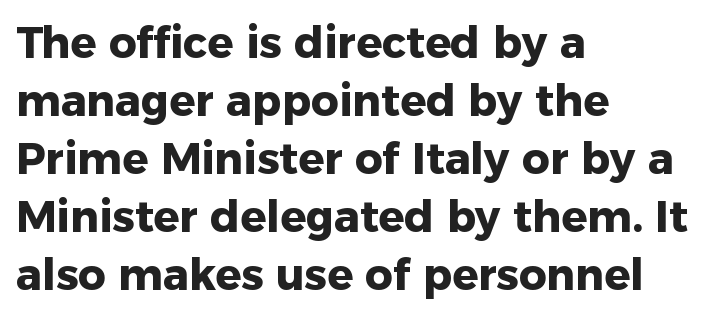
The image shows 43 px heavy sans-serif type, upright; set left-aligned, normal line spacing (1.35x), normal letter spacing, not underlined; low stroke contrast and a medium x-height.
